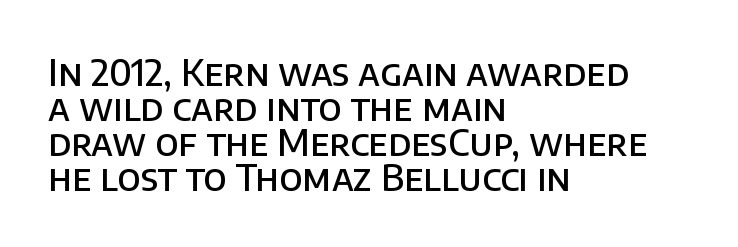
As a designer I'd log this as weight 600, semibold. Is the block centered? No — it sits flush against the left margin. These lines are rendered in a variable-pitch font. No feet cap the strokes, marking this as sans-serif type.
